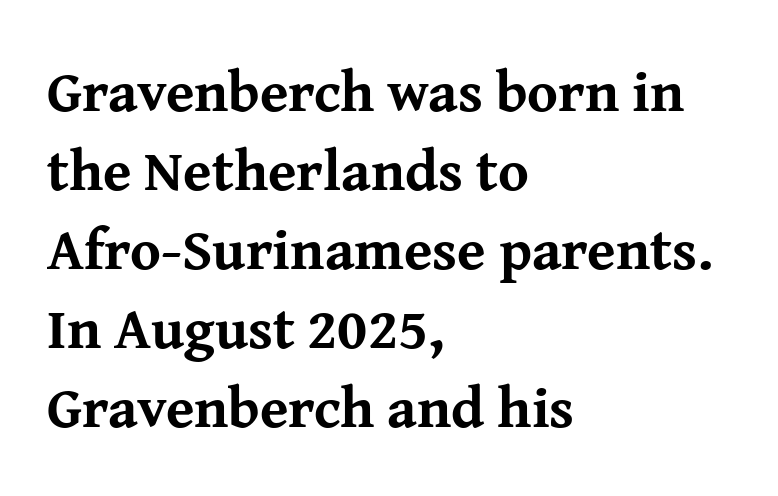
{"serif": "yes", "italic": "no", "bold": "yes", "weight": "bold", "width": "normal", "stroke_contrast": "medium", "x_height": "medium", "monospaced": "no", "underline": "no", "align": "left", "line_spacing": "normal", "line_spacing_ratio": 1.36, "letter_spacing": "normal", "letter_spacing_em": 0.0, "glyph_px": 58}
